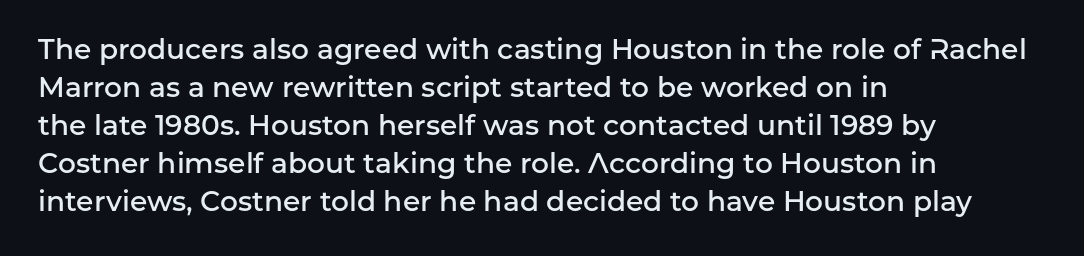
{"serif": "no", "italic": "no", "bold": "semi", "weight": "semibold", "width": "normal", "stroke_contrast": "low", "x_height": "medium", "monospaced": "no", "underline": "no", "align": "left", "line_spacing": "normal", "line_spacing_ratio": 1.36, "letter_spacing": "normal", "letter_spacing_em": 0.0, "glyph_px": 28}
